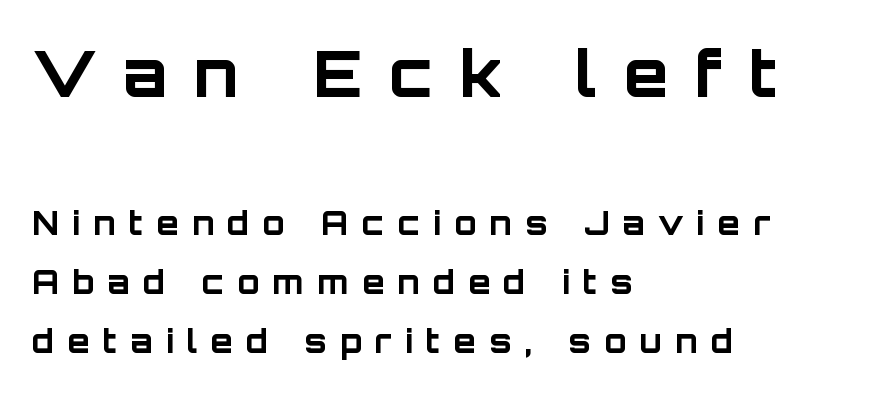
The specimen reads as upright at a glance. These lines stack with their left ends in a neat column. Loose tracking; the words dissolve into strings of separated letters. Of the two passages, the one on top uses the larger point size. Nope, no serifs anywhere on these letters. A full-strength bold gives these letters their thick strokes.
